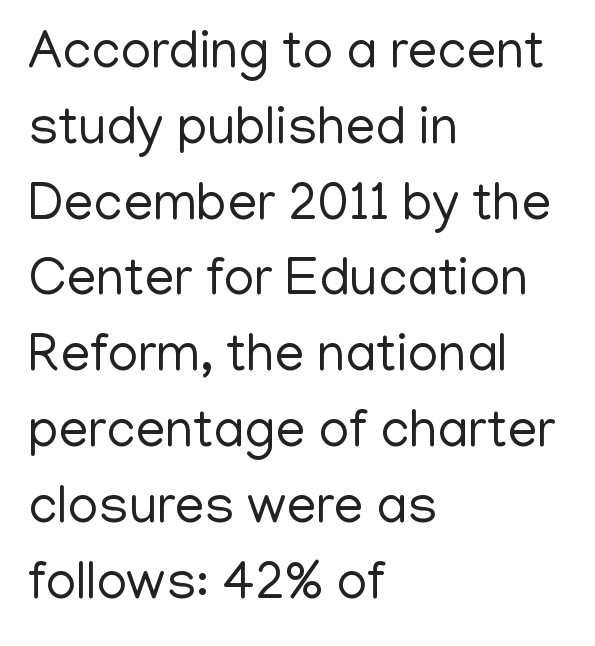
Q: Is the text bold? A: No.
Q: Is the text italic (slanted)? A: No, it is upright.
Q: Is the typeface a serif or a sans-serif typeface? A: Sans-serif.
Q: Is the text underlined? A: No.
Q: How is the paragraph aligned? A: Left-aligned.
Q: Is the spacing between letters normal or unusually wide? A: Normal.
Q: Is the spacing between lines tight, normal or loose? A: Normal.
Q: Width (condensed, normal, or wide)? A: Normal.
Q: Stroke contrast? A: Low.
Q: x-height? A: Medium.
Q: Monospaced? A: No.
